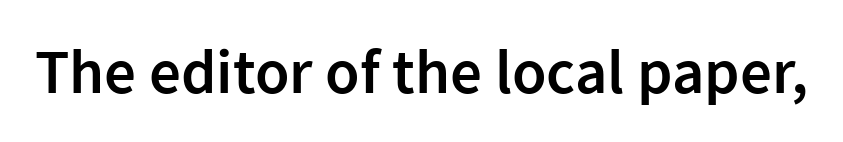
Notice how the stems are strictly vertical — no italics here. Check where the strokes stop: nothing finishes them off — pure sans. Stems and bowls a touch heavier than normal — semibold. The face used here is proportionally spaced, like ordinary book or web type.
